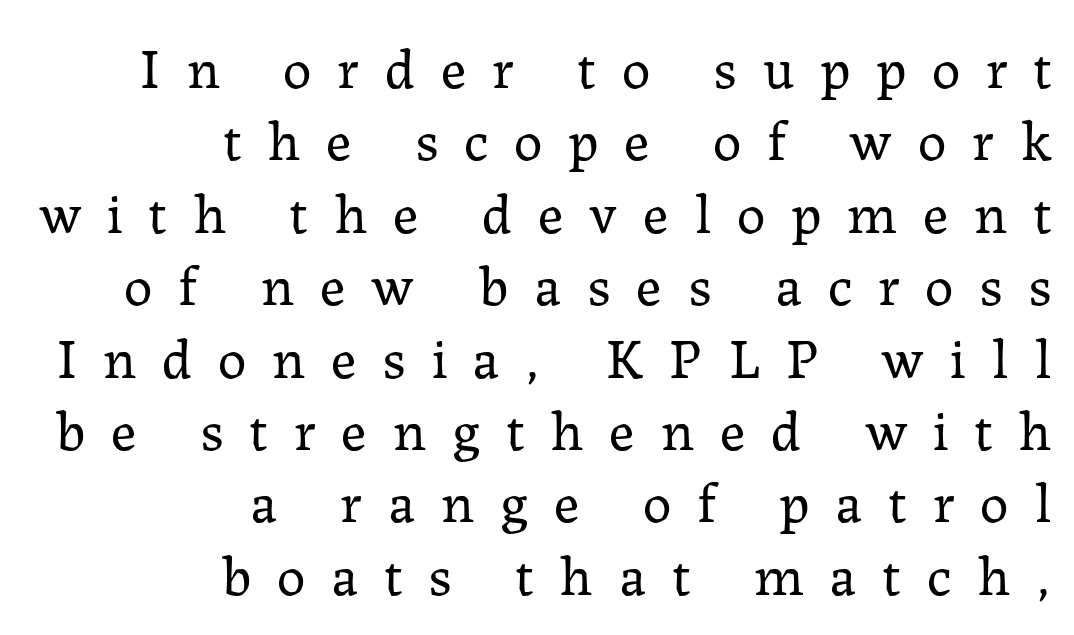
Each letter keeps its own natural width here, so spacing adapts to shape. Unmarked baselines from the first word to the last. In terms of posture, this sample is upright. Quick note: interline space is typical. Short and long lines alike share a common ending point at right. No letter is thick-stroked: the sample isn't bold.
